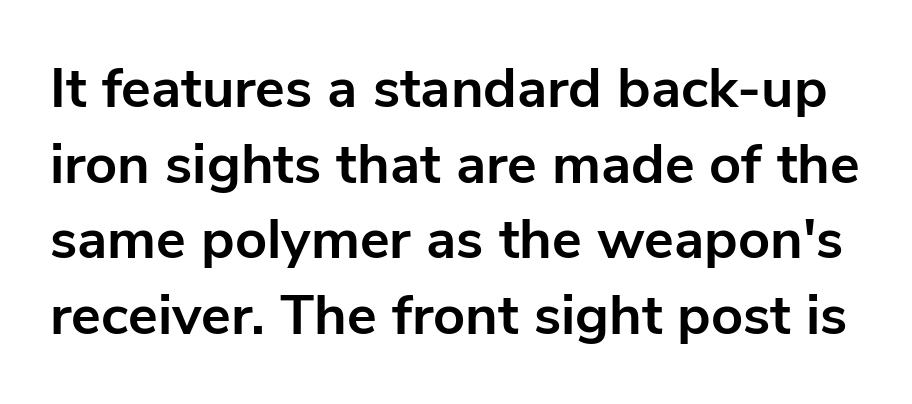
Is this a fixed-width face? No — the glyphs have proportional, varying widths. If you drew a line through each stem, it would be perfectly vertical. Set as a true bold cut, around the 700 mark. In terms of letterform style, serifs are entirely absent. What stands out about the letter spacing? Nothing — it is the standard amount. Any mark beneath the type? The region is blank.
